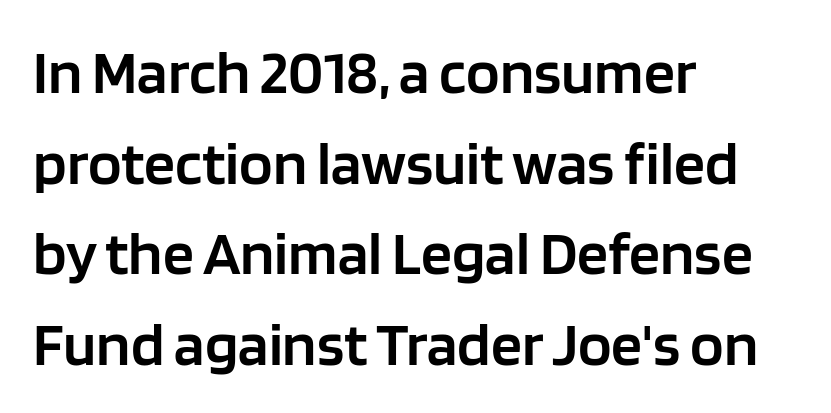
{"serif": "no", "italic": "no", "bold": "semi", "weight": "semibold", "width": "normal", "stroke_contrast": "low", "x_height": "large", "monospaced": "no", "underline": "no", "align": "left", "line_spacing": "normal", "line_spacing_ratio": 1.46, "letter_spacing": "normal", "letter_spacing_em": 0.0, "glyph_px": 62}
